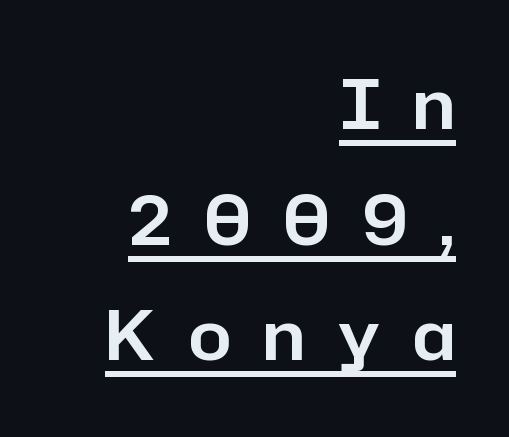
Q: Is the text italic (slanted)? A: No, it is upright.
Q: Is the typeface a serif or a sans-serif typeface? A: Sans-serif.
Q: Is the text underlined? A: Yes.
Q: How is the paragraph aligned? A: Right-aligned.
Q: Is the spacing between letters normal or unusually wide? A: Unusually wide.
Q: Is the spacing between lines tight, normal or loose? A: Normal.
Q: Width (condensed, normal, or wide)? A: Normal.
Q: Stroke contrast? A: Low.
Q: x-height? A: Medium.
Q: Monospaced? A: No.
